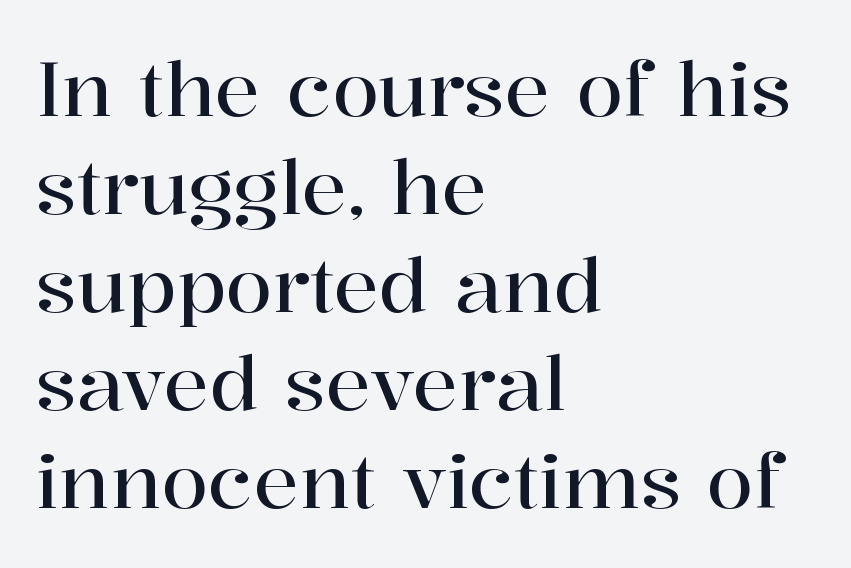
Q: Is the text italic (slanted)? A: No, it is upright.
Q: Is the typeface a serif or a sans-serif typeface? A: Serif.
Q: Is the text underlined? A: No.
Q: How is the paragraph aligned? A: Left-aligned.
Q: Is the spacing between letters normal or unusually wide? A: Normal.
Q: Is the spacing between lines tight, normal or loose? A: Normal.
Q: Width (condensed, normal, or wide)? A: Normal.
Q: Stroke contrast? A: High.
Q: x-height? A: Medium.
Q: Monospaced? A: No.
